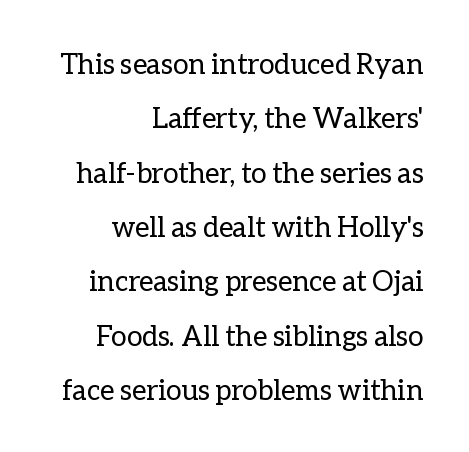
Q: Is the text bold? A: No.
Q: Is the text italic (slanted)? A: No, it is upright.
Q: Is the text underlined? A: No.
Q: How is the paragraph aligned? A: Right-aligned.
Q: Is the spacing between letters normal or unusually wide? A: Normal.
Q: Is the spacing between lines tight, normal or loose? A: Loose.
Q: Width (condensed, normal, or wide)? A: Normal.
Q: Stroke contrast? A: Low.
Q: x-height? A: Medium.
Q: Monospaced? A: No.
